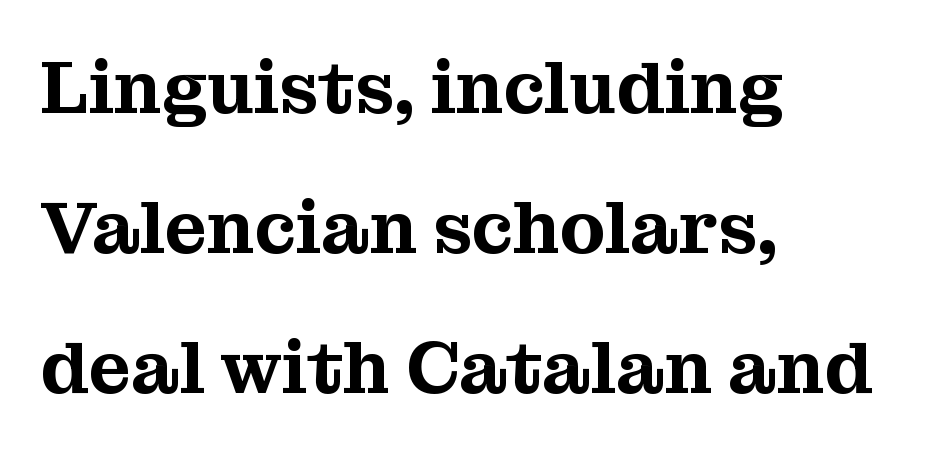
Posture: vertical. Compared with typical body copy, the letter spacing here is the same. If you drew a ruler down the left edge, every line would touch it. This sample has the flowing, uneven cadence of proportional lettering. Classification — serif.
